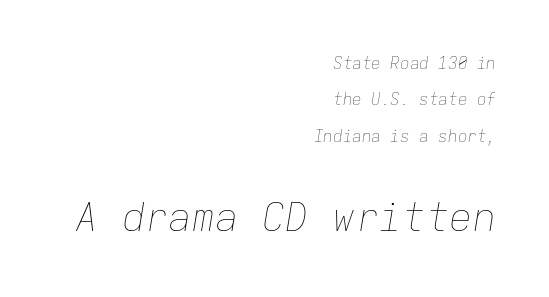
The image shows 39 px thin type, italic (leaning right), monospaced; set right-aligned, loose line spacing (2.27x), normal letter spacing, not underlined; the second (bottom) block is 2.44x larger; low stroke contrast and a medium x-height.
